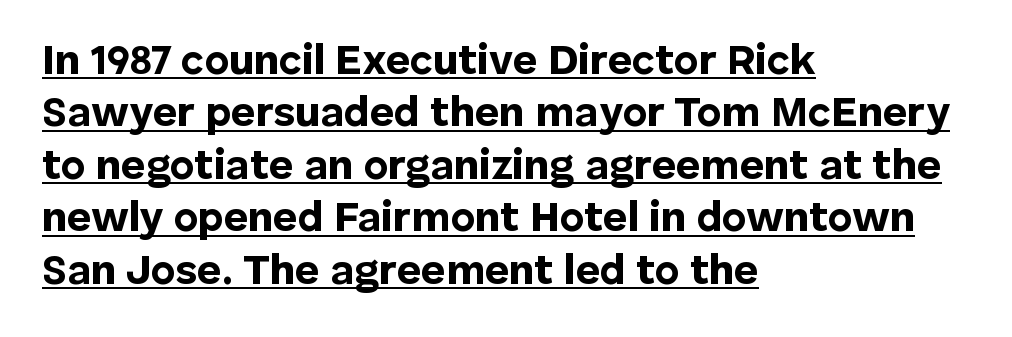
{"serif": "no", "italic": "no", "bold": "yes", "weight": "bold", "width": "normal", "stroke_contrast": "low", "x_height": "medium", "monospaced": "no", "underline": "yes", "align": "left", "line_spacing": "normal", "line_spacing_ratio": 1.25, "letter_spacing": "normal", "letter_spacing_em": 0.0, "glyph_px": 42}
